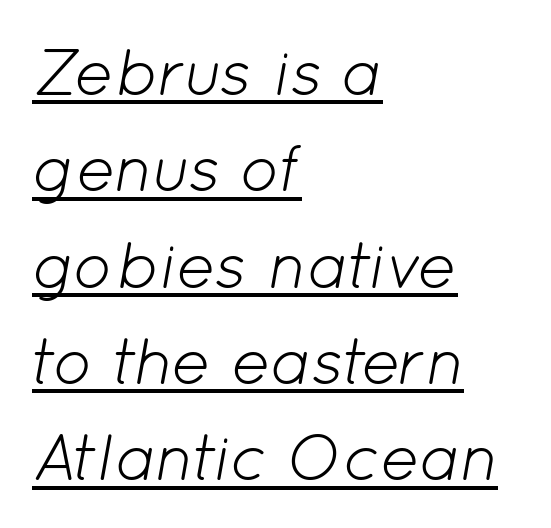
Q: Is the text bold? A: No.
Q: Is the text italic (slanted)? A: Yes, it leans right by about 12 degrees.
Q: Is the text underlined? A: Yes.
Q: How is the paragraph aligned? A: Left-aligned.
Q: Is the spacing between letters normal or unusually wide? A: Normal.
Q: Is the spacing between lines tight, normal or loose? A: Normal.
Q: Width (condensed, normal, or wide)? A: Normal.
Q: Stroke contrast? A: Low.
Q: x-height? A: Medium.
Q: Monospaced? A: No.
